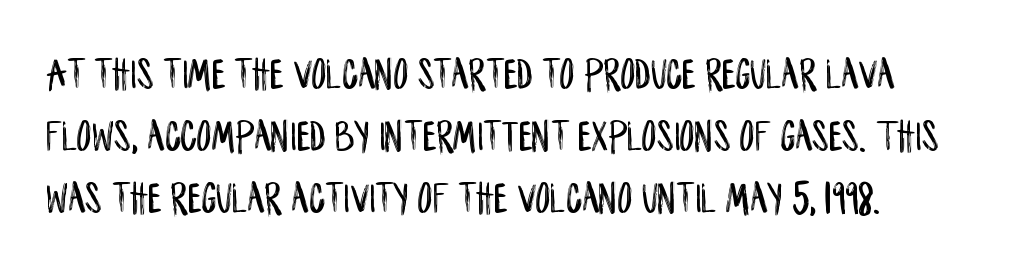
Q: Is the text italic (slanted)? A: No, it is upright.
Q: Is the typeface a serif or a sans-serif typeface? A: Sans-serif.
Q: Is the text underlined? A: No.
Q: Is the spacing between letters normal or unusually wide? A: Normal.
Q: Is the spacing between lines tight, normal or loose? A: Normal.
Q: Width (condensed, normal, or wide)? A: Condensed.
Q: Stroke contrast? A: Low.
Q: x-height? A: Large.
Q: Monospaced? A: No.
